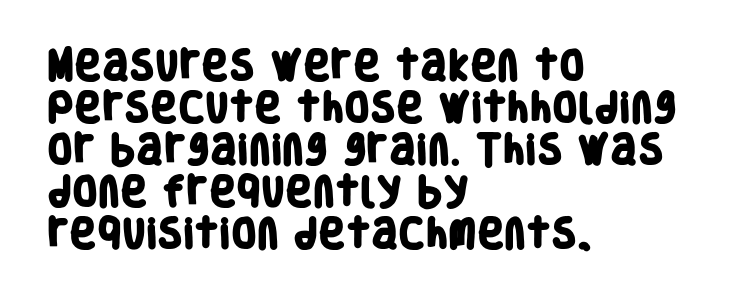
The letters sit at their default tracking, neither squeezed nor spread. Descender tails drop into unmarked territory. Notice how descenders clear the ascenders below comfortably — that's standard leading. Do the characters align in a grid? No, the font is proportional.
